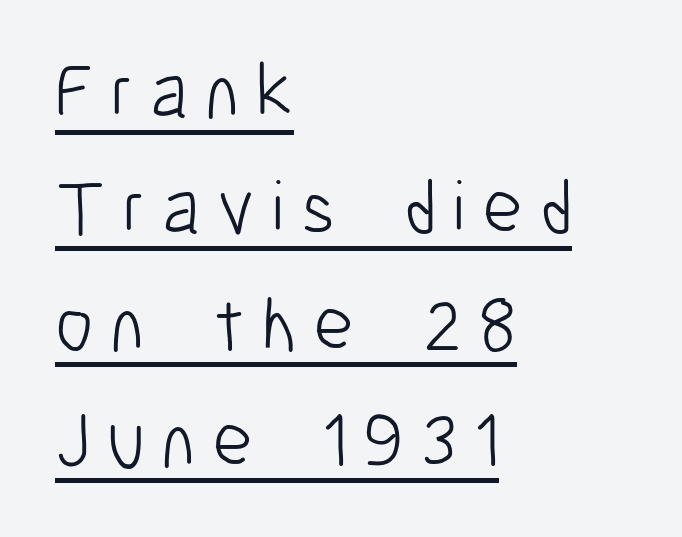
A typographer would call this underscored text. This sample has the flowing, uneven cadence of proportional lettering. Students, observe: this is what conventionally led text looks like. These lines were composed using upright roman letters. Bold? No — there's no thickening of the strokes.
